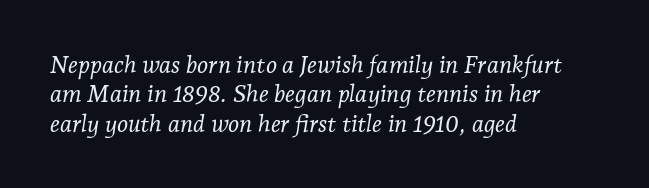
Q: Is the text bold? A: No.
Q: Is the text italic (slanted)? A: Yes, it leans right by about 7 degrees.
Q: Is the text underlined? A: No.
Q: How is the paragraph aligned? A: Left-aligned.
Q: Is the spacing between letters normal or unusually wide? A: Normal.
